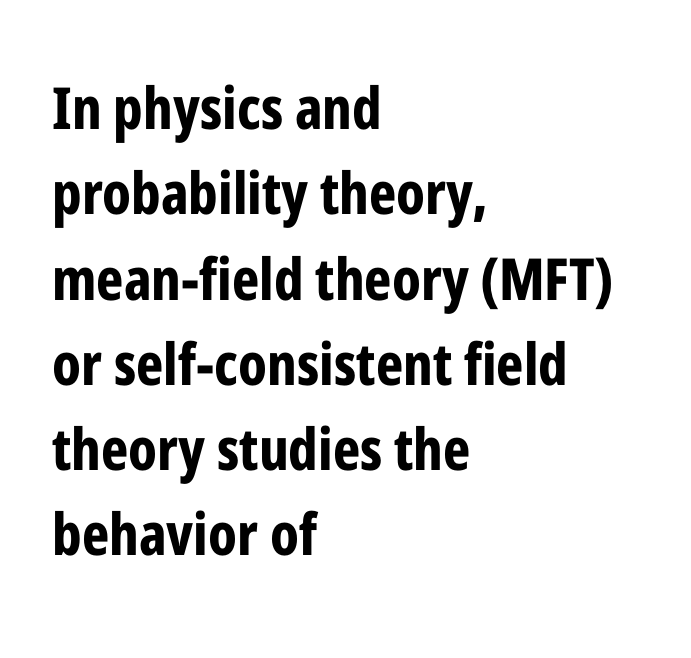
{"serif": "no", "italic": "no", "bold": "yes", "weight": "bold", "width": "condensed", "stroke_contrast": "low", "x_height": "medium", "monospaced": "no", "underline": "no", "align": "left", "line_spacing": "normal", "line_spacing_ratio": 1.47, "letter_spacing": "normal", "letter_spacing_em": 0.0, "glyph_px": 58}
